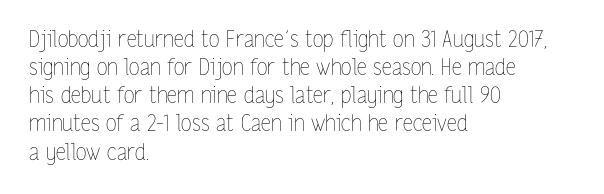
The image shows 22 px text type, upright; set left-aligned, normal line spacing (1.28x), normal letter spacing, not underlined.
